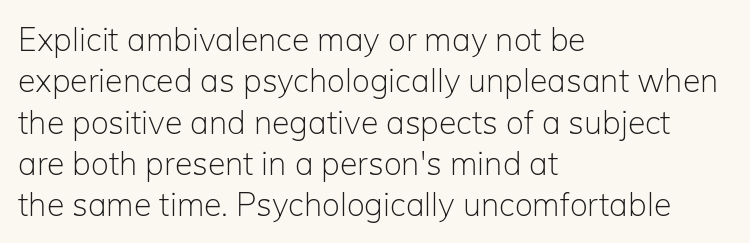
Q: Is the text bold? A: No.
Q: Is the text italic (slanted)? A: No, it is upright.
Q: Is the typeface a serif or a sans-serif typeface? A: Sans-serif.
Q: Is the text underlined? A: No.
Q: How is the paragraph aligned? A: Left-aligned.
Q: Is the spacing between letters normal or unusually wide? A: Normal.
Q: Is the spacing between lines tight, normal or loose? A: Normal.
Q: Width (condensed, normal, or wide)? A: Normal.
Q: Stroke contrast? A: Low.
Q: x-height? A: Medium.
Q: Monospaced? A: No.
